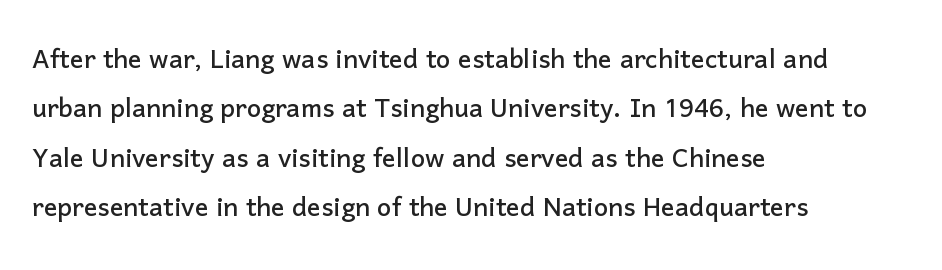
{"serif": "no", "italic": "no", "width": "normal", "stroke_contrast": "low", "x_height": "medium", "monospaced": "no", "underline": "no", "align": "left", "line_spacing": "normal", "line_spacing_ratio": 1.45, "letter_spacing": "normal", "letter_spacing_em": 0.0, "glyph_px": 34}
